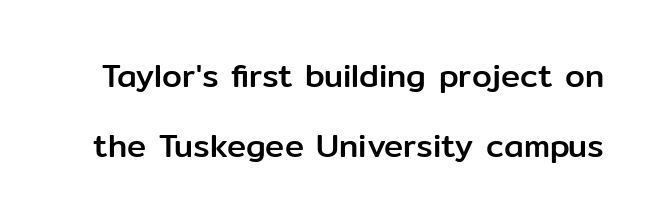
The image shows 32 px sans-serif type, upright; set loose line spacing (2.18x), normal letter spacing, not underlined; low stroke contrast and a medium x-height.
